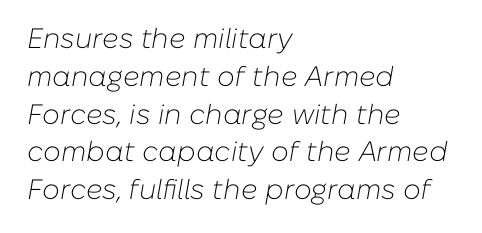
Q: Is the text bold? A: No.
Q: Is the text italic (slanted)? A: Yes, it leans right by about 10 degrees.
Q: Is the text underlined? A: No.
Q: How is the paragraph aligned? A: Left-aligned.
Q: Is the spacing between letters normal or unusually wide? A: Normal.
Q: Is the spacing between lines tight, normal or loose? A: Normal.
Q: Width (condensed, normal, or wide)? A: Normal.
Q: Stroke contrast? A: Low.
Q: x-height? A: Medium.
Q: Monospaced? A: No.
